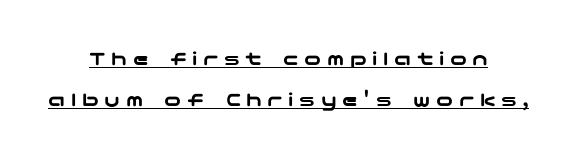
The image shows 21 px text type, upright; set centered, loose line spacing (1.95x), unusually wide letter spacing (+0.27 em), underlined.
